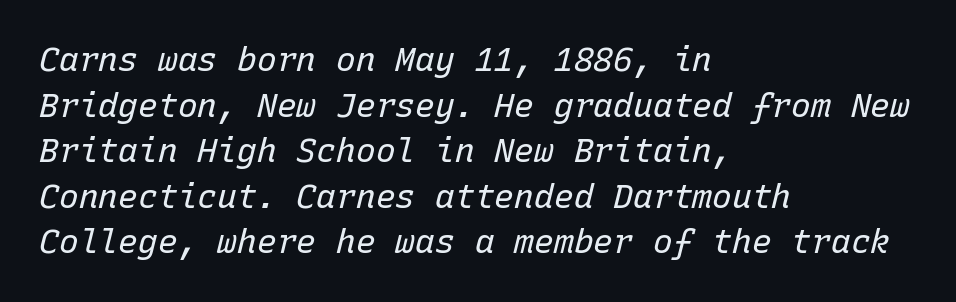
The specimen reads as italic at a glance. Quick note: underline off. Bold? No — there's no thickening of the strokes. The passage is arranged the way most books set body copy — flush left. Think of a typewriter: that constant character pitch is what you see here.
